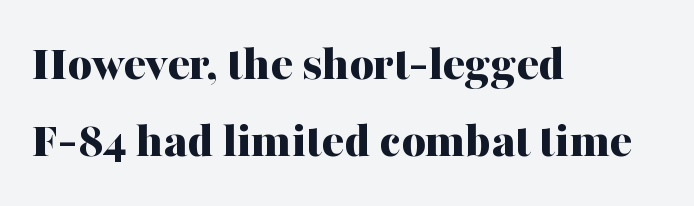
Q: Is the text bold? A: Yes.
Q: Is the text italic (slanted)? A: No, it is upright.
Q: Is the typeface a serif or a sans-serif typeface? A: Serif.
Q: Is the text underlined? A: No.
Q: How is the paragraph aligned? A: Left-aligned.
Q: Is the spacing between letters normal or unusually wide? A: Normal.
Q: Is the spacing between lines tight, normal or loose? A: Normal.
Q: Width (condensed, normal, or wide)? A: Normal.
Q: Stroke contrast? A: Medium.
Q: x-height? A: Medium.
Q: Monospaced? A: No.
